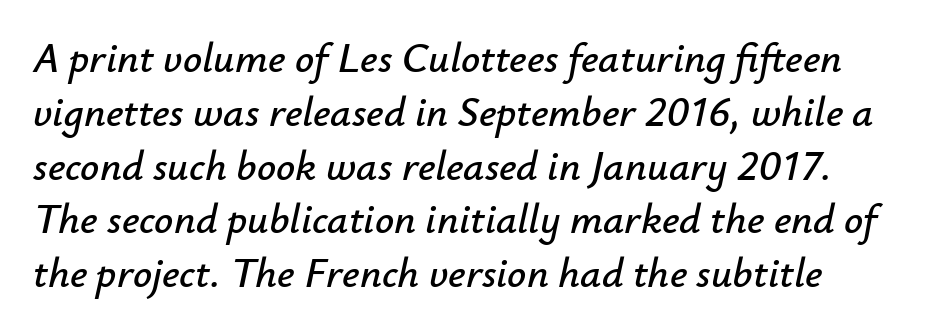
Q: Is the text italic (slanted)? A: Yes, it leans right by about 12 degrees.
Q: Is the text underlined? A: No.
Q: How is the paragraph aligned? A: Left-aligned.
Q: Is the spacing between letters normal or unusually wide? A: Normal.
Q: Is the spacing between lines tight, normal or loose? A: Normal.
Q: Width (condensed, normal, or wide)? A: Normal.
Q: Stroke contrast? A: Low.
Q: x-height? A: Small.
Q: Monospaced? A: No.
